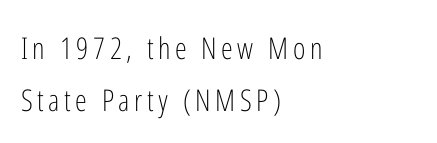
The image shows 30 px light, condensed sans-serif type, upright; set left-aligned, line spacing 1.72x, not underlined; low stroke contrast and a medium x-height.
